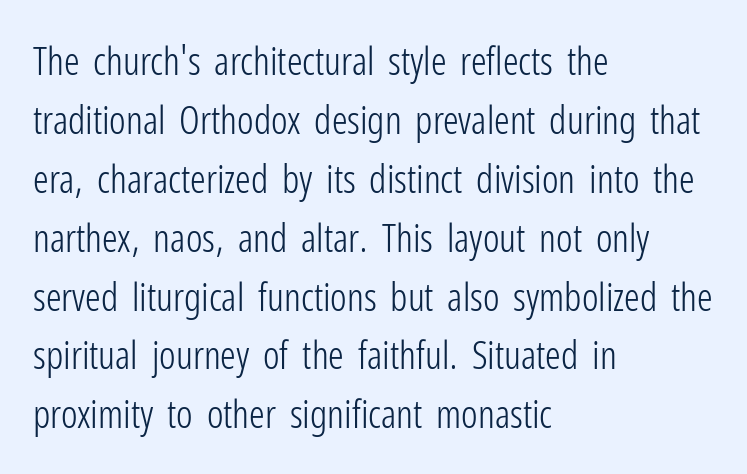
The image shows 39 px light, condensed sans-serif type, upright; set left-aligned, normal line spacing (1.51x), normal letter spacing, not underlined; low stroke contrast and a medium x-height.
